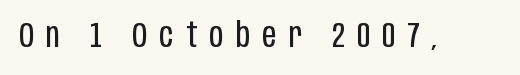
Q: Is the text bold? A: No.
Q: Is the text italic (slanted)? A: No, it is upright.
Q: Is the typeface a serif or a sans-serif typeface? A: Sans-serif.
Q: Is the text underlined? A: No.
Q: Is the spacing between letters normal or unusually wide? A: Unusually wide.
Q: Width (condensed, normal, or wide)? A: Condensed.
Q: Stroke contrast? A: Low.
Q: x-height? A: Large.
Q: Monospaced? A: No.
